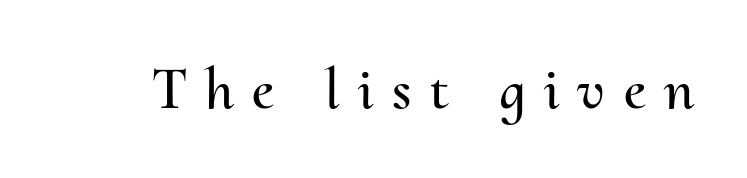
Q: Is the text italic (slanted)? A: No, it is upright.
Q: Is the text underlined? A: No.
Q: Is the spacing between letters normal or unusually wide? A: Unusually wide.
Q: Width (condensed, normal, or wide)? A: Normal.
Q: Stroke contrast? A: Medium.
Q: x-height? A: Small.
Q: Monospaced? A: No.
